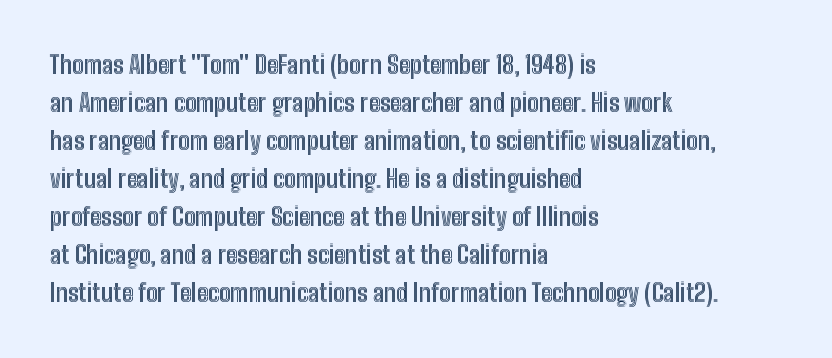
The specimen omits any rule beneath the text block's lines. Alignment: flush left. Italic? Not at all — the glyphs are vertical. The lines sit at an ordinary, default distance from one another. You could call the tracking neutral — neither tight nor loose.
